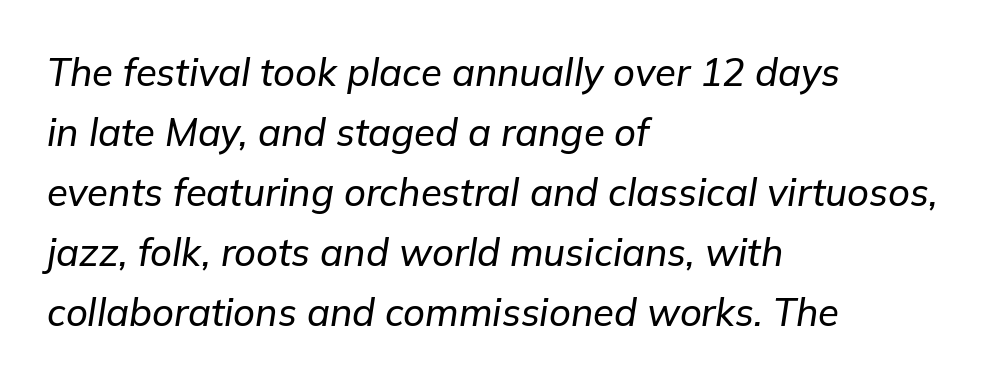
Q: Is the text italic (slanted)? A: Yes, it leans right by about 9 degrees.
Q: Is the text underlined? A: No.
Q: How is the paragraph aligned? A: Left-aligned.
Q: Is the spacing between letters normal or unusually wide? A: Normal.
Q: Is the spacing between lines tight, normal or loose? A: Normal.
Q: Width (condensed, normal, or wide)? A: Normal.
Q: Stroke contrast? A: Low.
Q: x-height? A: Medium.
Q: Monospaced? A: No.
